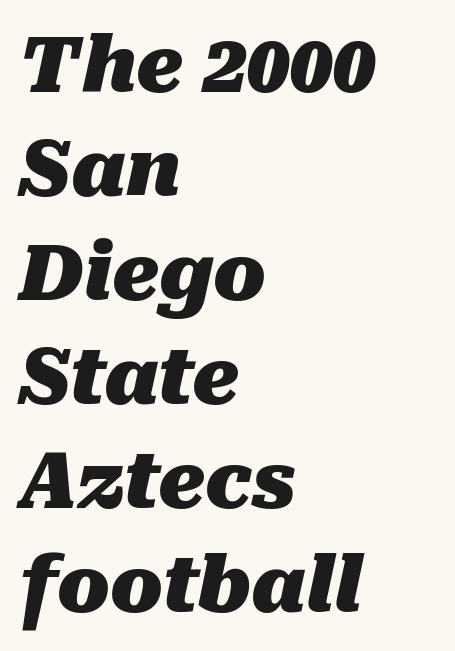
{"italic": "yes", "lean": "right", "slant_degrees": 10, "bold": "yes", "weight": "heavy", "width": "normal", "stroke_contrast": "medium", "x_height": "medium", "monospaced": "no", "underline": "no", "align": "left", "line_spacing": "normal", "line_spacing_ratio": 1.35, "letter_spacing": "normal", "letter_spacing_em": 0.0, "glyph_px": 77}
